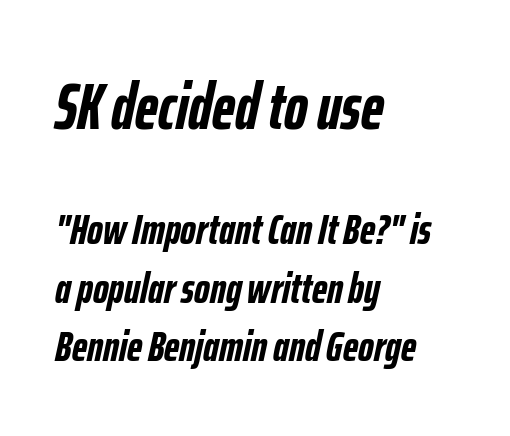
Heft: maximum for text — a bold. Inter-character spacing is left at the font's built-in metrics. This sample keeps an unexceptional amount of space between lines. Proportional: the letters do not fall into vertical columns.
